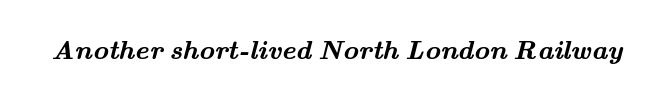
{"bold": "yes", "underline": "no", "letter_spacing": "normal", "letter_spacing_em": 0.0, "glyph_px": 27}
